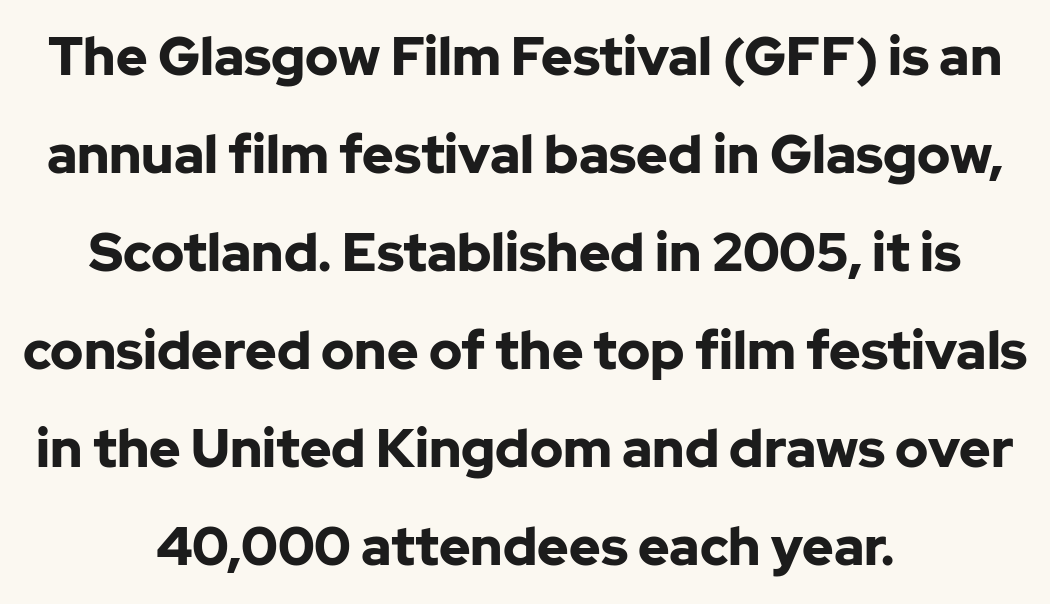
Q: Is the text bold? A: Yes.
Q: Is the text italic (slanted)? A: No, it is upright.
Q: Is the typeface a serif or a sans-serif typeface? A: Sans-serif.
Q: Is the text underlined? A: No.
Q: How is the paragraph aligned? A: Centered.
Q: Is the spacing between letters normal or unusually wide? A: Normal.
Q: Width (condensed, normal, or wide)? A: Normal.
Q: Stroke contrast? A: Low.
Q: x-height? A: Medium.
Q: Monospaced? A: No.
